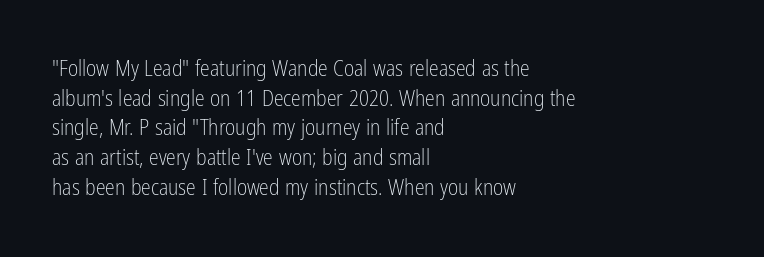
Unmarked baselines from the first word to the last. The designer left line spacing at the default. The rendering anchors every line to the left-hand side. The gaps between neighbouring characters are ordinary and unremarkable. The type sits square on the baseline with zero lean.
